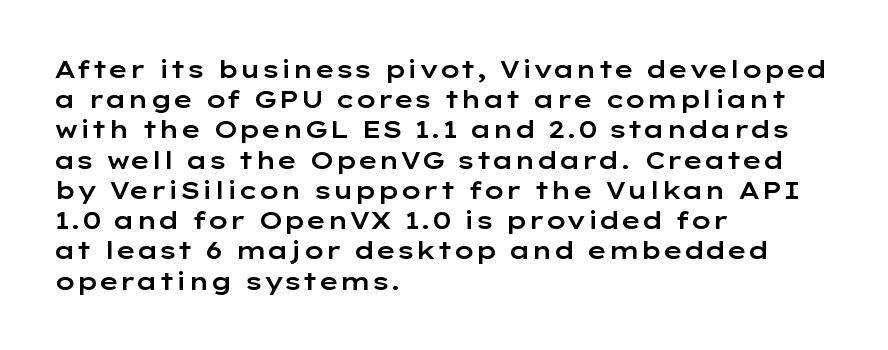
Q: Is the text italic (slanted)? A: No, it is upright.
Q: Is the text underlined? A: No.
Q: How is the paragraph aligned? A: Left-aligned.
Q: Is the spacing between letters normal or unusually wide? A: Normal.
Q: Is the spacing between lines tight, normal or loose? A: Normal.
